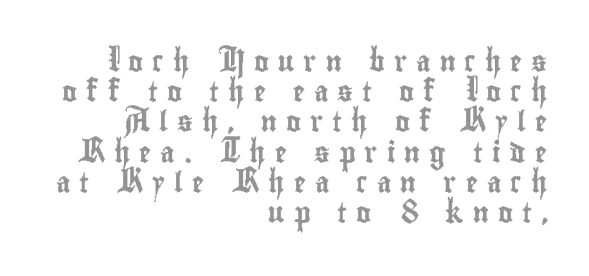
Underline: absent. Notice how descenders clear the ascenders below comfortably — that's standard leading. Nope, not italic — everything's standing straight. Where is the straight margin? On the right.
